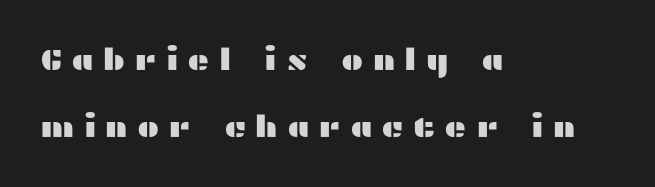
Note the varied advance widths — an 'i' is clearly narrower than an 'm'. You could fit nearly another row in the gap between these rows. The glyphs are unaccompanied by any horizontal stroke below them. Look at the tracking — it's clearly loosened, letters drifting apart. Reading down the block, your eye returns to a fixed left position each line.
